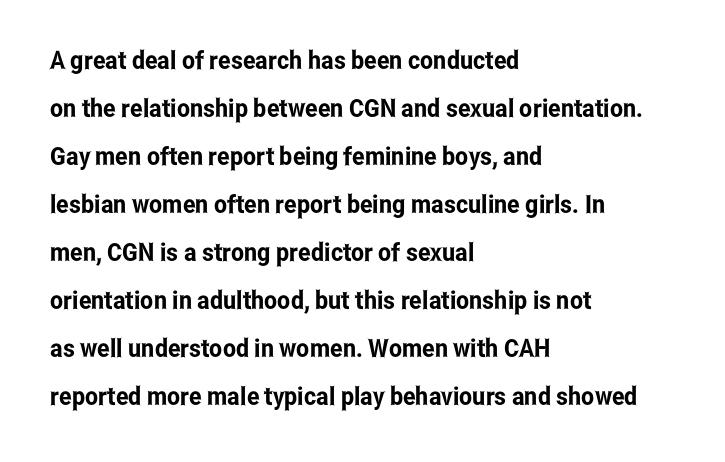
The image shows 25 px text type, upright; set left-aligned, loose line spacing (1.92x), normal letter spacing, not underlined.
